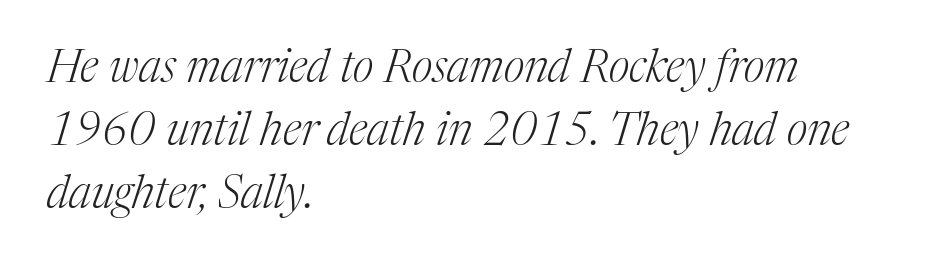
Q: Is the text bold? A: No.
Q: Is the text italic (slanted)? A: Yes, it leans right by about 17 degrees.
Q: Is the typeface a serif or a sans-serif typeface? A: Serif.
Q: Is the text underlined? A: No.
Q: How is the paragraph aligned? A: Left-aligned.
Q: Is the spacing between letters normal or unusually wide? A: Normal.
Q: Is the spacing between lines tight, normal or loose? A: Normal.
Q: Width (condensed, normal, or wide)? A: Normal.
Q: Stroke contrast? A: Medium.
Q: x-height? A: Medium.
Q: Monospaced? A: No.
